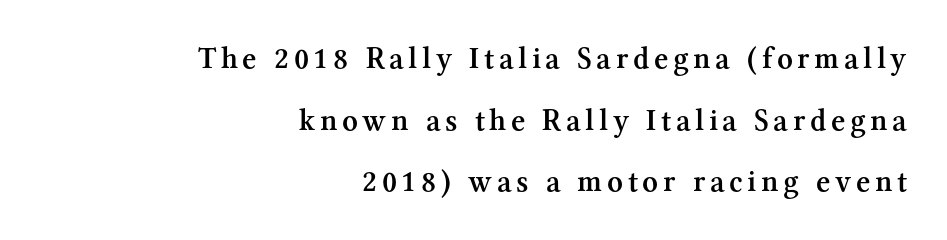
Q: Is the text bold? A: Semi-bold.
Q: Is the text italic (slanted)? A: No, it is upright.
Q: Is the typeface a serif or a sans-serif typeface? A: Serif.
Q: Is the text underlined? A: No.
Q: How is the paragraph aligned? A: Right-aligned.
Q: Is the spacing between lines tight, normal or loose? A: Loose.
Q: Width (condensed, normal, or wide)? A: Normal.
Q: Stroke contrast? A: Medium.
Q: x-height? A: Medium.
Q: Monospaced? A: No.
